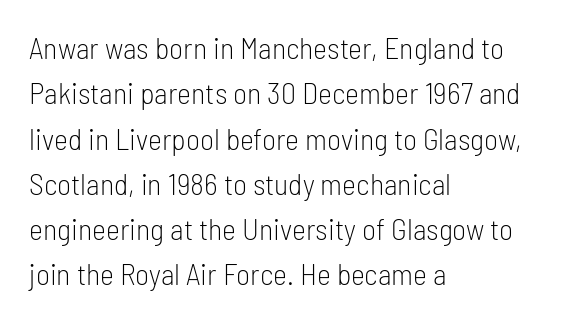
Q: Is the text bold? A: No.
Q: Is the text italic (slanted)? A: No, it is upright.
Q: Is the typeface a serif or a sans-serif typeface? A: Sans-serif.
Q: Is the text underlined? A: No.
Q: How is the paragraph aligned? A: Left-aligned.
Q: Is the spacing between letters normal or unusually wide? A: Normal.
Q: Is the spacing between lines tight, normal or loose? A: Normal.
Q: Width (condensed, normal, or wide)? A: Condensed.
Q: Stroke contrast? A: Low.
Q: x-height? A: Medium.
Q: Monospaced? A: No.
